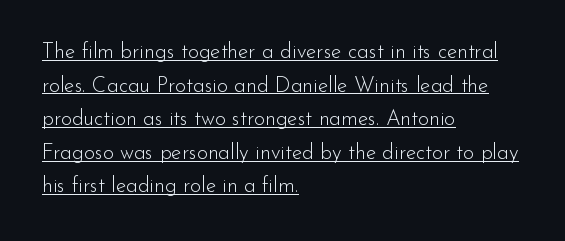
Q: Is the text bold? A: No.
Q: Is the text italic (slanted)? A: No, it is upright.
Q: Is the text underlined? A: Yes.
Q: How is the paragraph aligned? A: Left-aligned.
Q: Is the spacing between letters normal or unusually wide? A: Normal.
Q: Is the spacing between lines tight, normal or loose? A: Normal.
